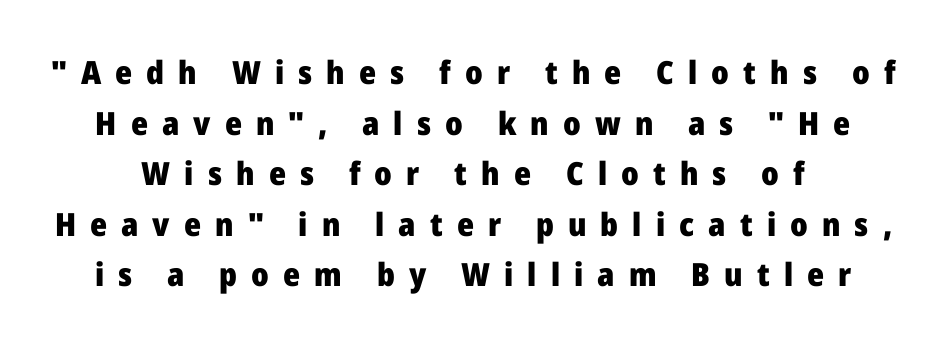
The image shows 32 px heavy sans-serif type, upright; set normal line spacing (1.58x), unusually wide letter spacing (+0.44 em), not underlined; low stroke contrast and a medium x-height.
